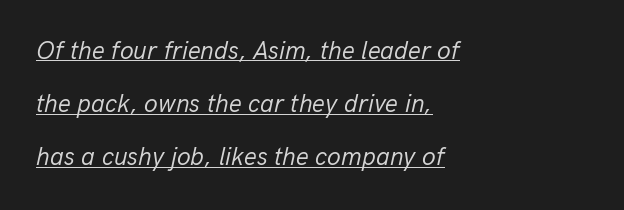
{"italic": "yes", "lean": "right", "slant_degrees": 13, "bold": "no", "underline": "yes", "align": "left", "line_spacing": "loose", "line_spacing_ratio": 2.13, "letter_spacing": "normal", "letter_spacing_em": 0.0, "glyph_px": 25}
